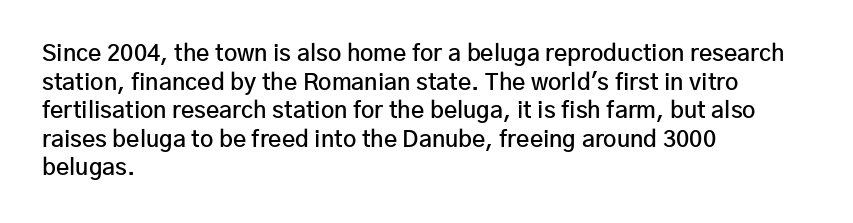
The passage shown is not underscored anywhere. On the weight axis this lands at semibold, roughly 600. Nothing unusual about the tracking: characters are spaced as the font intends. This is roman type, the default non-slanted kind. The paragraph has a hard left edge and a soft right edge.
